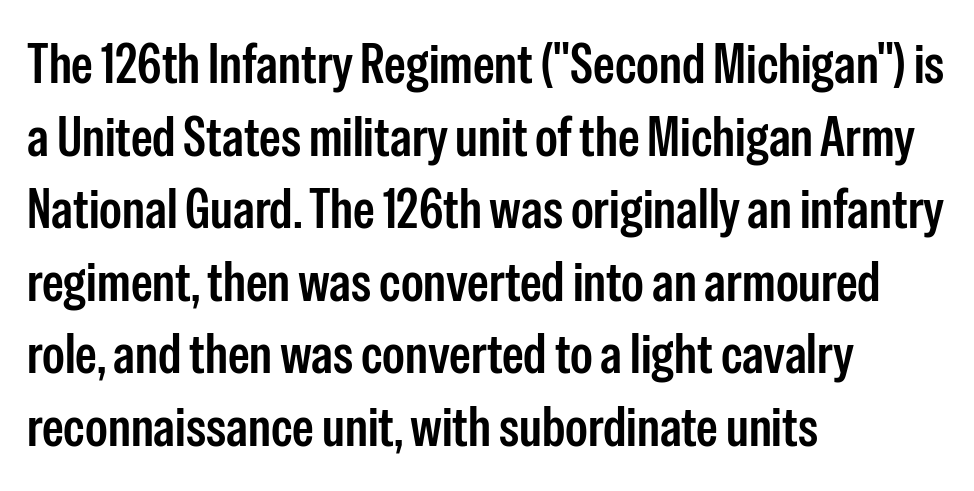
Q: Is the text bold? A: Semi-bold.
Q: Is the text italic (slanted)? A: No, it is upright.
Q: Is the typeface a serif or a sans-serif typeface? A: Sans-serif.
Q: Is the text underlined? A: No.
Q: How is the paragraph aligned? A: Left-aligned.
Q: Is the spacing between letters normal or unusually wide? A: Normal.
Q: Is the spacing between lines tight, normal or loose? A: Normal.
Q: Width (condensed, normal, or wide)? A: Condensed.
Q: Stroke contrast? A: Low.
Q: x-height? A: Medium.
Q: Monospaced? A: No.
